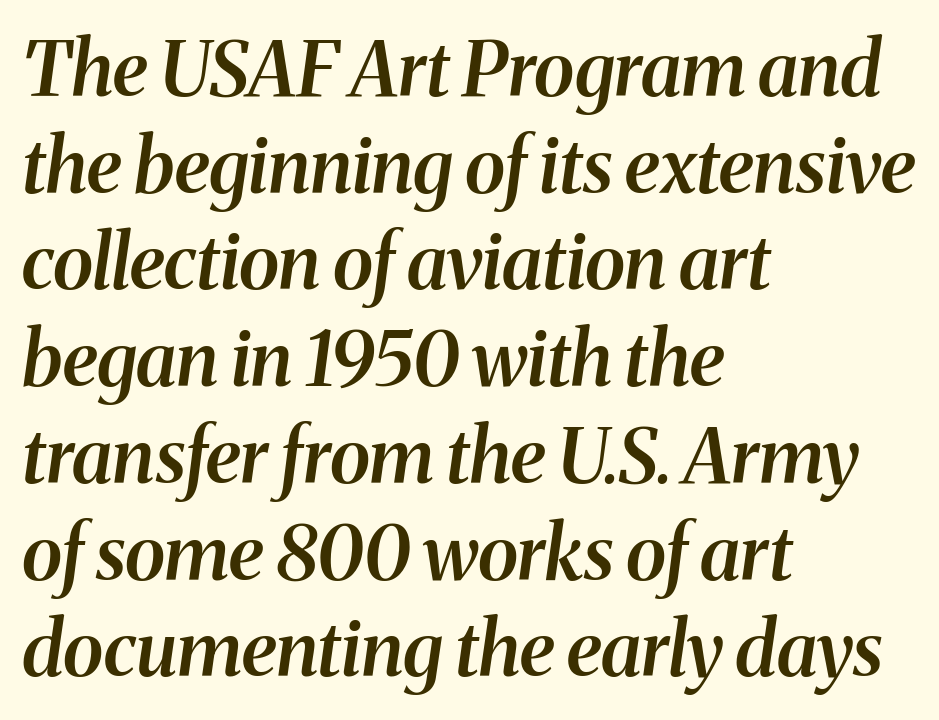
{"serif": "yes", "italic": "yes", "lean": "right", "slant_degrees": 8, "bold": "semi", "weight": "semibold", "width": "normal", "stroke_contrast": "medium", "x_height": "medium", "monospaced": "no", "underline": "no", "align": "left", "line_spacing": "normal", "line_spacing_ratio": 1.29, "letter_spacing": "normal", "letter_spacing_em": 0.0, "glyph_px": 75}
